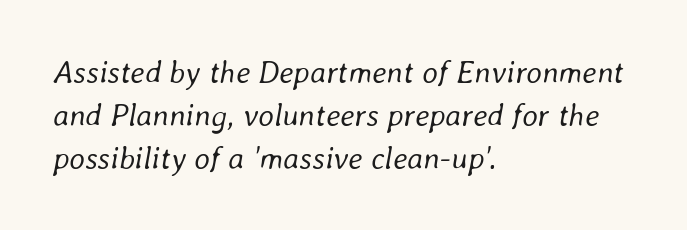
{"italic": "yes", "lean": "right", "slant_degrees": 8, "bold": "no", "weight": "regular", "width": "normal", "stroke_contrast": "low", "x_height": "medium", "monospaced": "no", "underline": "no", "align": "left", "line_spacing": "normal", "line_spacing_ratio": 1.38, "letter_spacing": "normal", "letter_spacing_em": 0.0, "glyph_px": 31}
